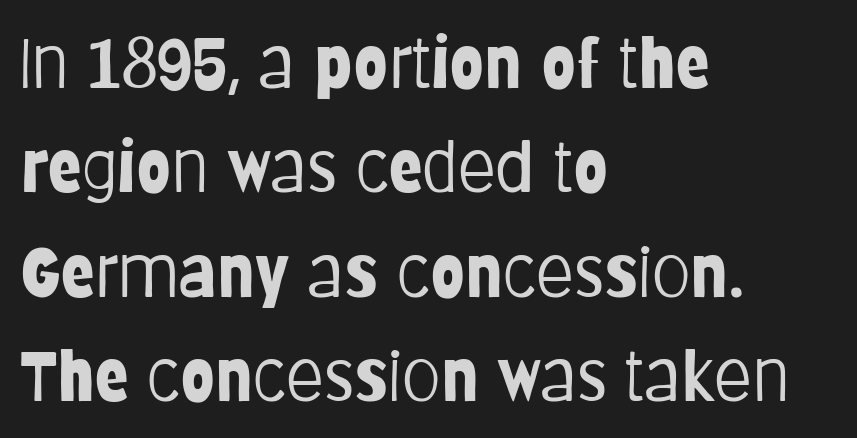
Q: Is the text bold? A: No.
Q: Is the text italic (slanted)? A: No, it is upright.
Q: Is the typeface a serif or a sans-serif typeface? A: Sans-serif.
Q: Is the text underlined? A: No.
Q: How is the paragraph aligned? A: Left-aligned.
Q: Is the spacing between letters normal or unusually wide? A: Normal.
Q: Is the spacing between lines tight, normal or loose? A: Normal.
Q: Width (condensed, normal, or wide)? A: Condensed.
Q: Stroke contrast? A: Low.
Q: x-height? A: Large.
Q: Monospaced? A: No.
